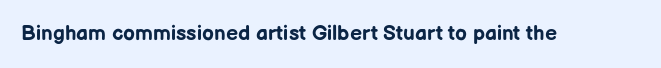
The image shows 21 px bold type, upright; set normal letter spacing, not underlined.
